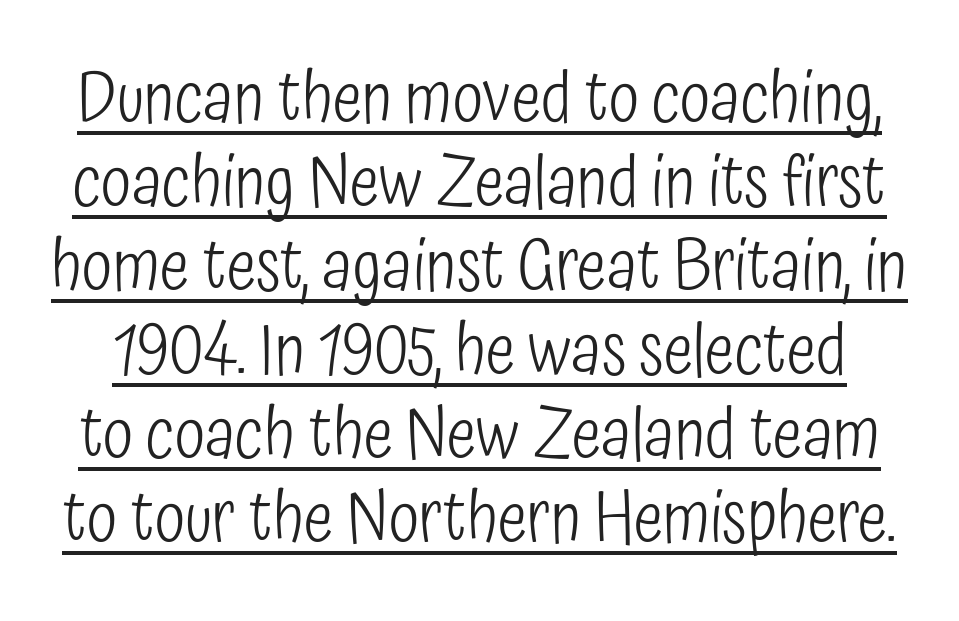
{"serif": "no", "italic": "no", "bold": "no", "weight": "light", "width": "condensed", "stroke_contrast": "low", "x_height": "medium", "monospaced": "no", "underline": "yes", "line_spacing_ratio": 1.2, "letter_spacing": "normal", "letter_spacing_em": 0.0, "glyph_px": 70}
